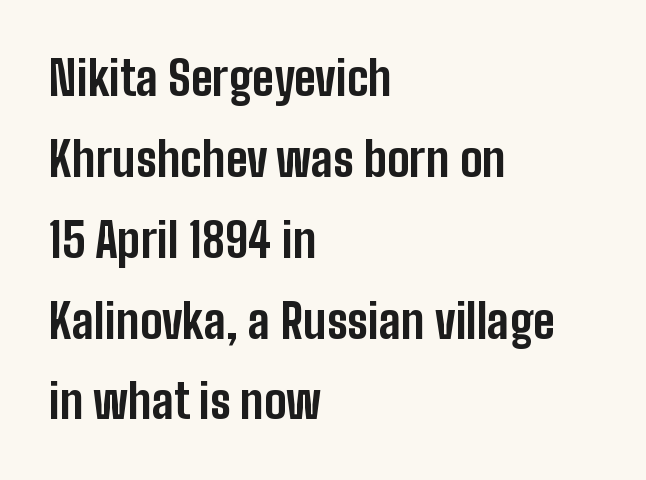
{"serif": "no", "italic": "no", "bold": "yes", "weight": "bold", "width": "condensed", "stroke_contrast": "low", "x_height": "medium", "monospaced": "no", "underline": "no", "align": "left", "line_spacing_ratio": 1.72, "letter_spacing": "normal", "letter_spacing_em": 0.0, "glyph_px": 47}
